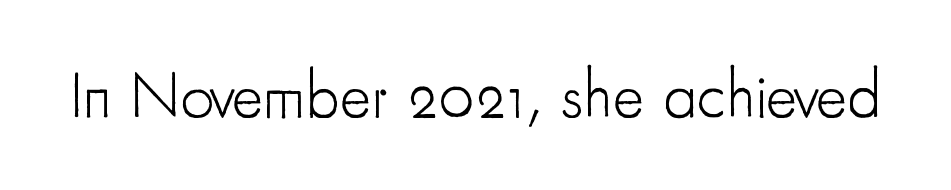
Q: Is the text bold? A: No.
Q: Is the text italic (slanted)? A: No, it is upright.
Q: Is the typeface a serif or a sans-serif typeface? A: Sans-serif.
Q: Is the text underlined? A: No.
Q: Is the spacing between letters normal or unusually wide? A: Normal.
Q: Width (condensed, normal, or wide)? A: Condensed.
Q: Stroke contrast? A: Low.
Q: x-height? A: Small.
Q: Monospaced? A: No.
